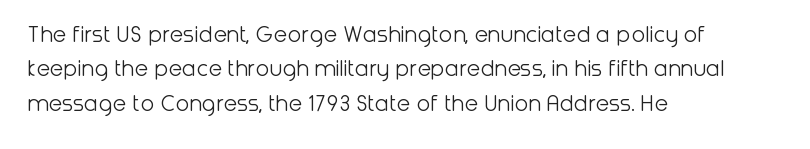
Spacing between characters is what you'd get straight out of the box. The passage shown is not underscored anywhere. The lines in this sample share a left origin and differ only in where they stop. The lines sit at an ordinary, default distance from one another. Is the type heavy? It reads as light-to-regular instead.
